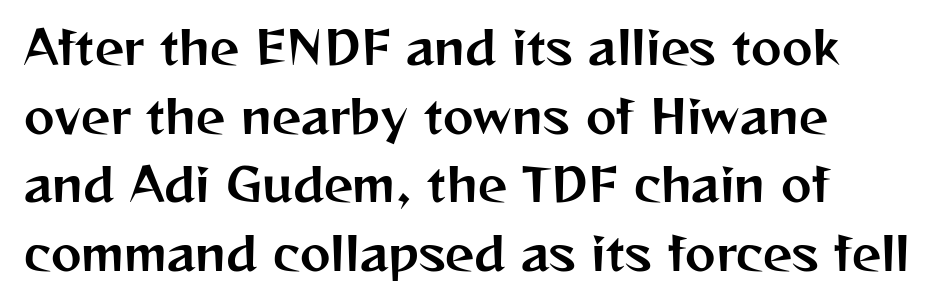
These lines are set flush left with a ragged right edge. The area under the type is left untouched. Posture: straight, roman, zero tilt. Nothing sits at the stroke ends, so this counts as sans-serif. You could not count columns in this text — the font is proportionally spaced.
